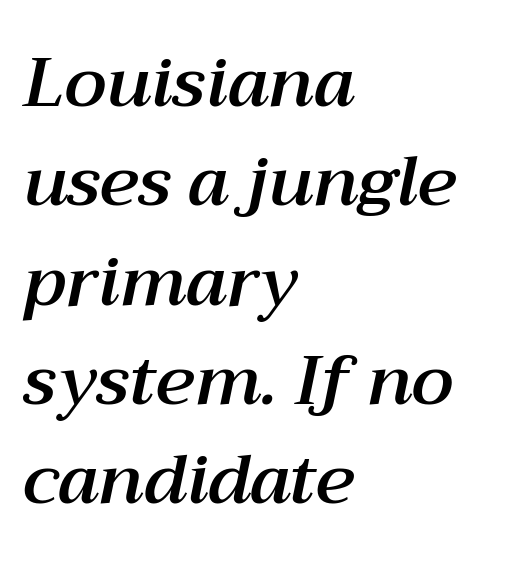
{"italic": "yes", "lean": "right", "slant_degrees": 12, "width": "normal", "stroke_contrast": "medium", "x_height": "medium", "monospaced": "no", "underline": "no", "align": "left", "line_spacing": "normal", "line_spacing_ratio": 1.44, "letter_spacing": "normal", "letter_spacing_em": 0.0, "glyph_px": 69}
